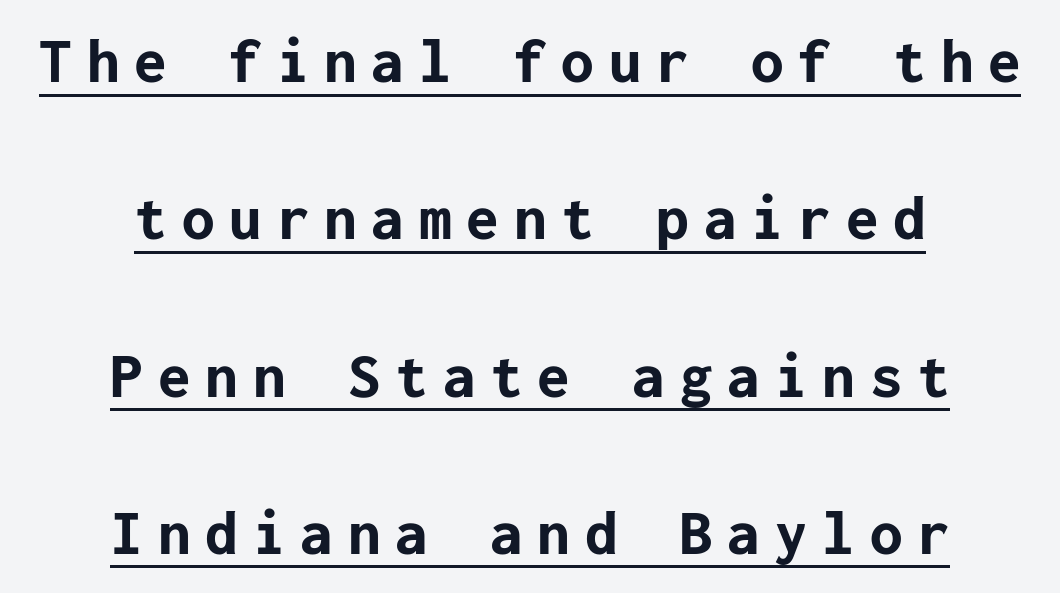
The image shows 65 px bold sans-serif type, upright; set centered, loose line spacing (2.42x), unusually wide letter spacing (+0.23 em), underlined; low stroke contrast and a medium x-height.
